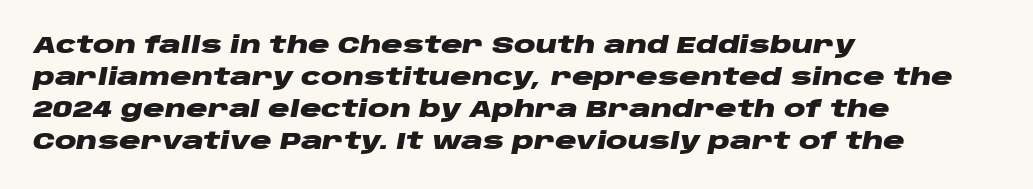
Slant detected: the letters are inclined. Just letters on the line, the space beneath them empty. A typesetter would call this zero additional tracking. As a designer I'd log this as weight 700, bold. Line spacing here is normal. This rendering uses left alignment, leaving the right contour irregular.
